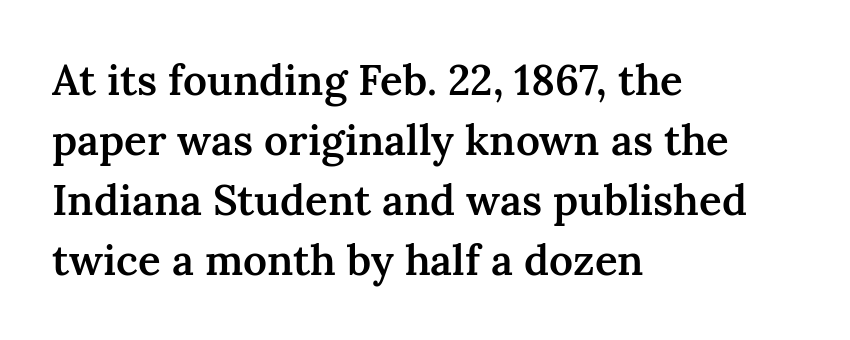
The image shows 42 px semibold serif type, upright; set left-aligned, normal line spacing (1.43x), normal letter spacing, not underlined; medium stroke contrast and a medium x-height.
